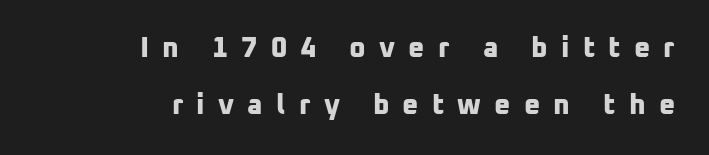
The image shows 28 px bold sans-serif type; set right-aligned, loose line spacing (2.04x), unusually wide letter spacing (+0.47 em), not underlined; low stroke contrast and a medium x-height.
